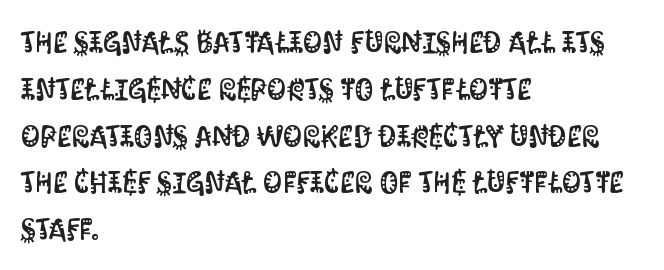
{"serif": "no", "italic": "no", "width": "condensed", "stroke_contrast": "medium", "x_height": "large", "monospaced": "no", "underline": "no", "align": "left", "line_spacing": "normal", "line_spacing_ratio": 1.56, "letter_spacing": "normal", "letter_spacing_em": 0.0, "glyph_px": 30}
